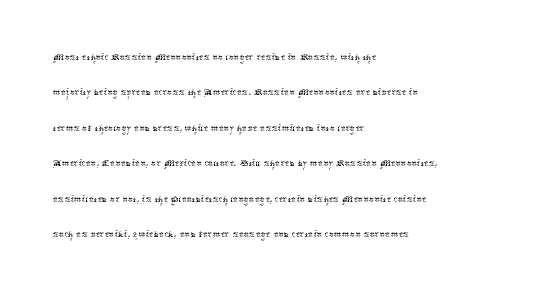
{"italic": "no", "bold": "no", "underline": "no", "align": "left", "line_spacing": "normal", "line_spacing_ratio": 1.42, "letter_spacing": "normal", "letter_spacing_em": 0.0, "glyph_px": 25}
